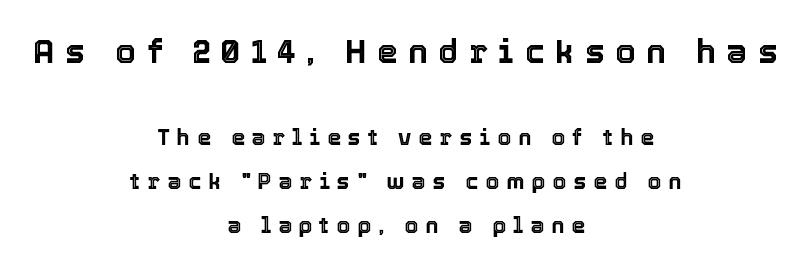
You could not count columns in this text — the font is proportionally spaced. Leftover space on each line is divided equally before and after the words. Beneath every word, the page is bare. Tall strokes in this sample are plumb rather than angled.
